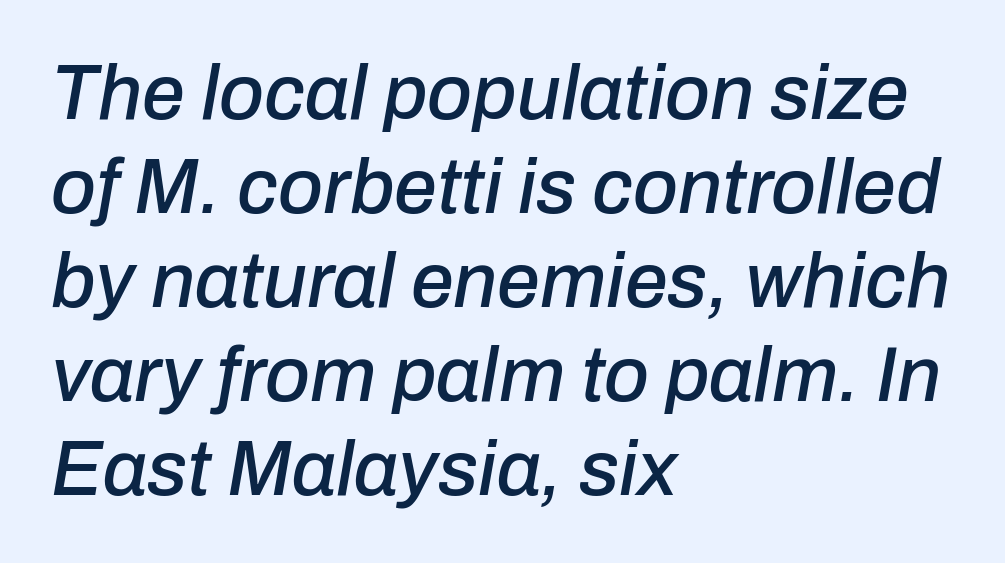
{"italic": "yes", "lean": "right", "slant_degrees": 10, "width": "normal", "stroke_contrast": "low", "x_height": "medium", "monospaced": "no", "underline": "no", "align": "left", "line_spacing_ratio": 1.22, "letter_spacing": "normal", "letter_spacing_em": 0.0, "glyph_px": 77}
